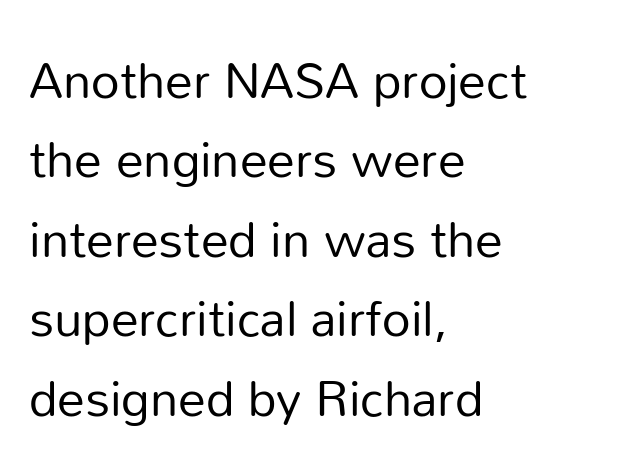
The image shows 50 px regular-weight sans-serif type, upright; set left-aligned, normal line spacing (1.59x), normal letter spacing, not underlined; low stroke contrast and a medium x-height.
